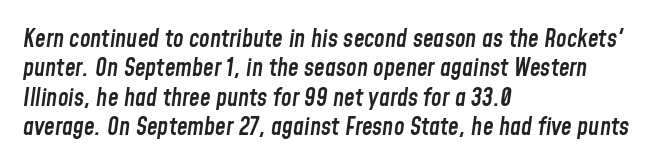
The font's italic variant was chosen for this text. Each glyph is drawn with semibold strokes, heavier than normal yet not fully bold. The text block is weighted toward the left margin, trailing off unevenly rightward. The space directly below the letters is spotless. Tracking here is standard; glyphs follow each other at the usual distance.
